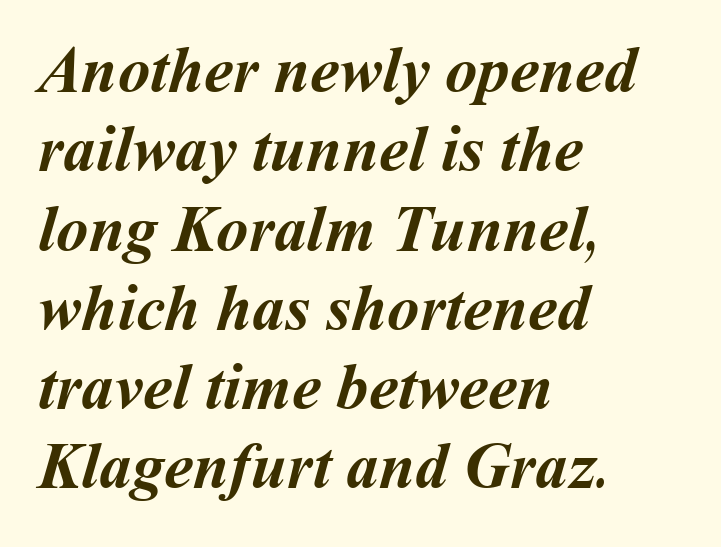
{"bold": "yes", "weight": "semibold", "width": "normal", "stroke_contrast": "medium", "x_height": "medium", "monospaced": "no", "underline": "no", "align": "left", "line_spacing_ratio": 1.22, "letter_spacing": "normal", "letter_spacing_em": 0.0, "glyph_px": 65}
